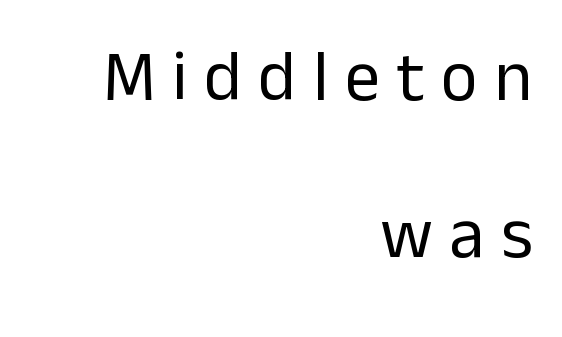
Words float on clear page, feet unadorned. The space between consecutive lines is lavish. A typesetter would mark this as roman, not italic. All the whitespace from short lines collects on the left.
